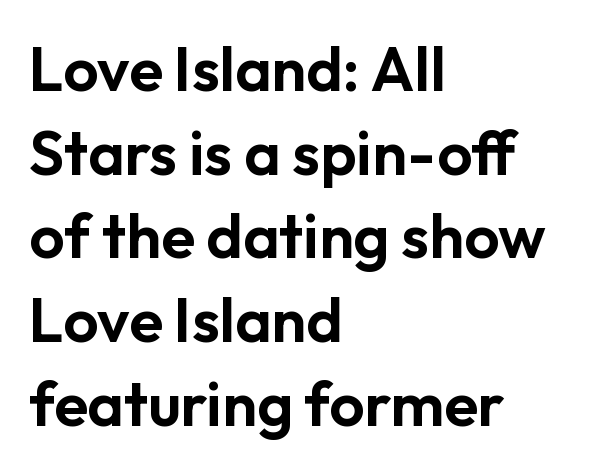
Q: Is the text italic (slanted)? A: No, it is upright.
Q: Is the typeface a serif or a sans-serif typeface? A: Sans-serif.
Q: Is the text underlined? A: No.
Q: How is the paragraph aligned? A: Left-aligned.
Q: Is the spacing between letters normal or unusually wide? A: Normal.
Q: Is the spacing between lines tight, normal or loose? A: Normal.
Q: Width (condensed, normal, or wide)? A: Normal.
Q: Stroke contrast? A: Low.
Q: x-height? A: Medium.
Q: Monospaced? A: No.
